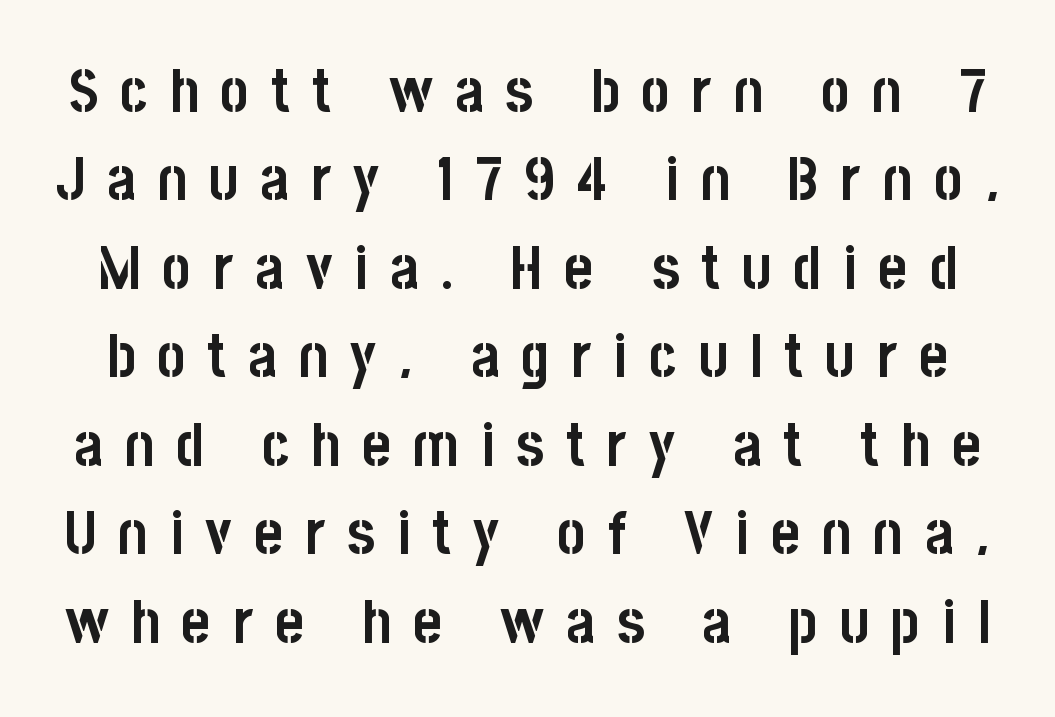
Q: Is the text bold? A: Yes.
Q: Is the text italic (slanted)? A: No, it is upright.
Q: Is the typeface a serif or a sans-serif typeface? A: Sans-serif.
Q: Is the text underlined? A: No.
Q: Is the spacing between letters normal or unusually wide? A: Unusually wide.
Q: Is the spacing between lines tight, normal or loose? A: Normal.
Q: Width (condensed, normal, or wide)? A: Condensed.
Q: Stroke contrast? A: Low.
Q: x-height? A: Large.
Q: Monospaced? A: No.
